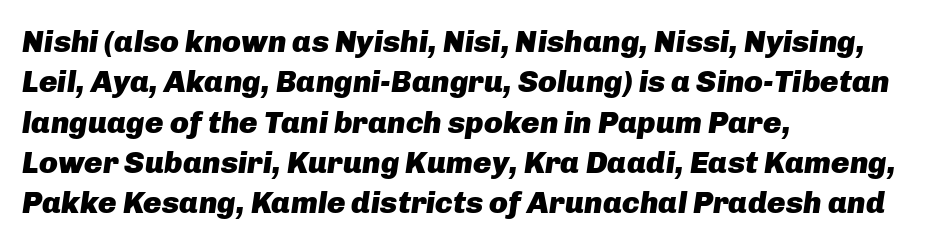
{"italic": "yes", "lean": "right", "slant_degrees": 8, "bold": "yes", "weight": "heavy", "width": "normal", "stroke_contrast": "low", "x_height": "medium", "monospaced": "no", "underline": "no", "align": "left", "line_spacing": "normal", "line_spacing_ratio": 1.3, "letter_spacing": "normal", "letter_spacing_em": 0.0, "glyph_px": 31}
